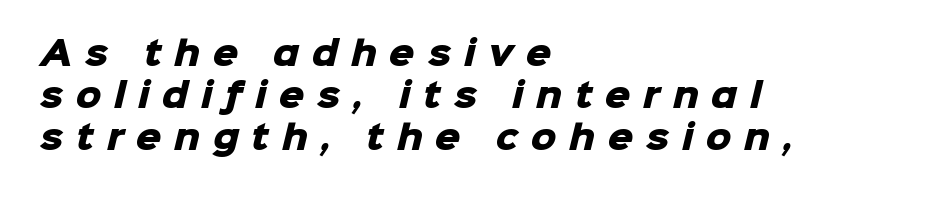
Quick note: interline space is typical. This rendering features lettering with no underline. Set as a true bold cut, around the 700 mark. Someone cranked the tracking dial way up on this one. Think of a printed novel: that variable character pitch is what you see here.
